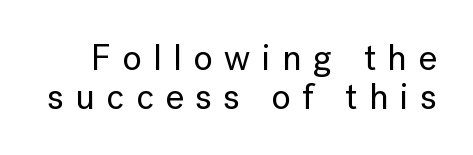
The image shows 36 px sans-serif type, upright; set tight line spacing (1.07x), unusually wide letter spacing (+0.32 em), not underlined; low stroke contrast and a medium x-height.
